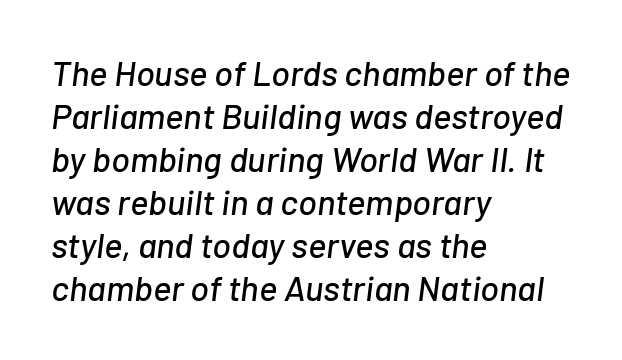
Q: Is the text italic (slanted)? A: Yes, it leans right by about 7 degrees.
Q: Is the text underlined? A: No.
Q: How is the paragraph aligned? A: Left-aligned.
Q: Is the spacing between letters normal or unusually wide? A: Normal.
Q: Width (condensed, normal, or wide)? A: Normal.
Q: Stroke contrast? A: Low.
Q: x-height? A: Medium.
Q: Monospaced? A: No.
